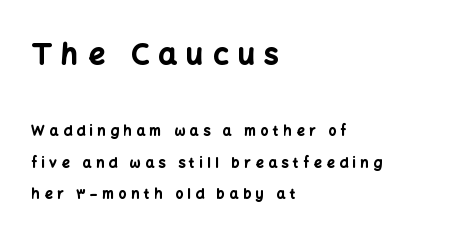
Q: Is the text bold? A: Yes.
Q: Is the text italic (slanted)? A: No, it is upright.
Q: Is the typeface a serif or a sans-serif typeface? A: Sans-serif.
Q: Is the text underlined? A: No.
Q: How is the paragraph aligned? A: Left-aligned.
Q: Is the spacing between letters normal or unusually wide? A: Unusually wide.
Q: Is the spacing between lines tight, normal or loose? A: Loose.
Q: Which block of text is set in a larger size, the first (top) or the second (bottom)? A: The first (top) one.
Q: Width (condensed, normal, or wide)? A: Normal.
Q: Stroke contrast? A: Low.
Q: x-height? A: Medium.
Q: Monospaced? A: No.
